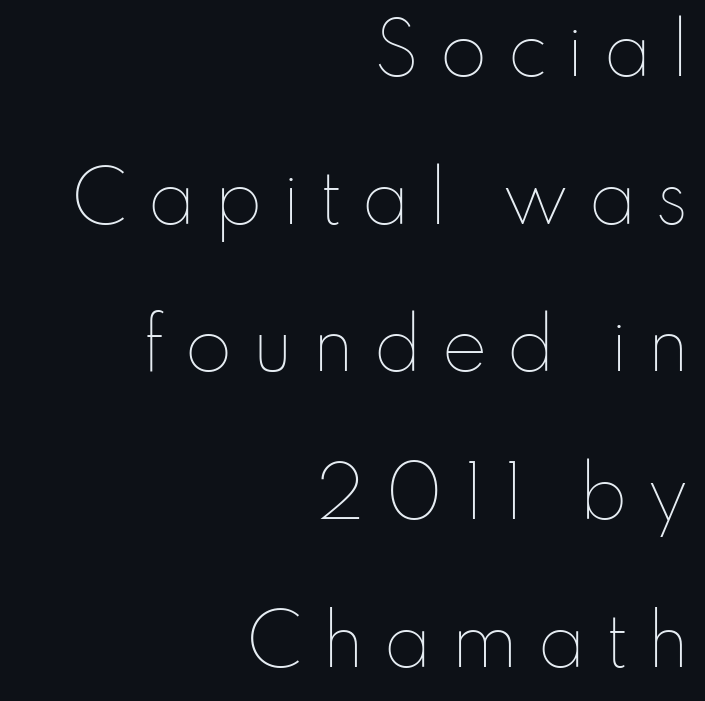
A great deal of white space separates one row of letters from the next. Does the lettering tilt? It doesn't — this is upright. There is plenty of visible air inserted between adjacent glyphs. Character widths vary here, with narrow letters taking less room than wide ones.
